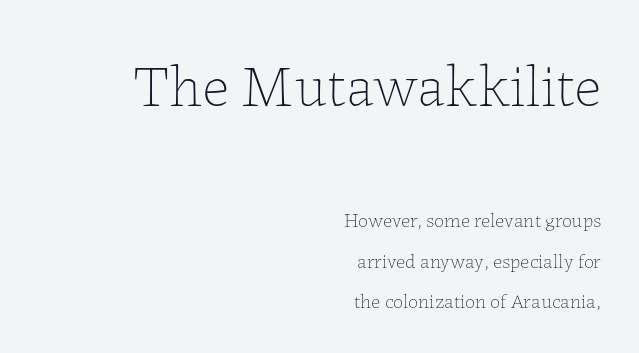
The image shows 59 px thin type, upright; set right-aligned, loose line spacing (2.02x), normal letter spacing, not underlined; the first (top) block is 2.95x larger; low stroke contrast and a medium x-height.
